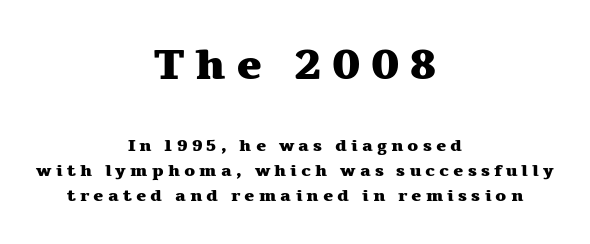
The zone under the glyphs is completely vacant. This sample has the flowing, uneven cadence of proportional lettering. Visually, the top section dominates because its glyphs are scaled up. Small tapered or slab feet sit at the stroke ends, so this counts as serif. No italicization has been applied; the sample stays upright. Someone cranked the tracking dial way up on this one.
